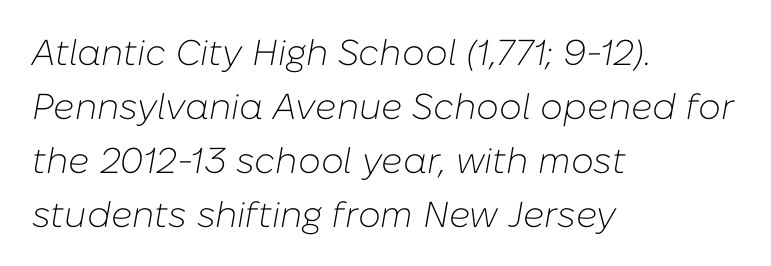
The rendering applies a slant to the glyphs. Students, note that the glyphs here touch the page at normal intervals. The typesetter chose a ragged-right arrangement here. The font is comparable to plain body text, perhaps lighter.
